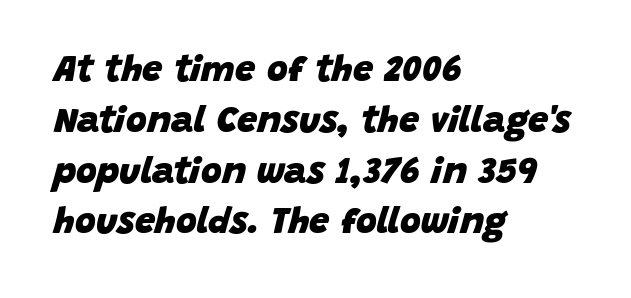
Q: Is the text bold? A: Yes.
Q: Is the text italic (slanted)? A: Yes, it leans right by about 15 degrees.
Q: Is the text underlined? A: No.
Q: How is the paragraph aligned? A: Left-aligned.
Q: Is the spacing between letters normal or unusually wide? A: Normal.
Q: Is the spacing between lines tight, normal or loose? A: Normal.
Q: Width (condensed, normal, or wide)? A: Normal.
Q: Stroke contrast? A: Low.
Q: x-height? A: Large.
Q: Monospaced? A: No.
